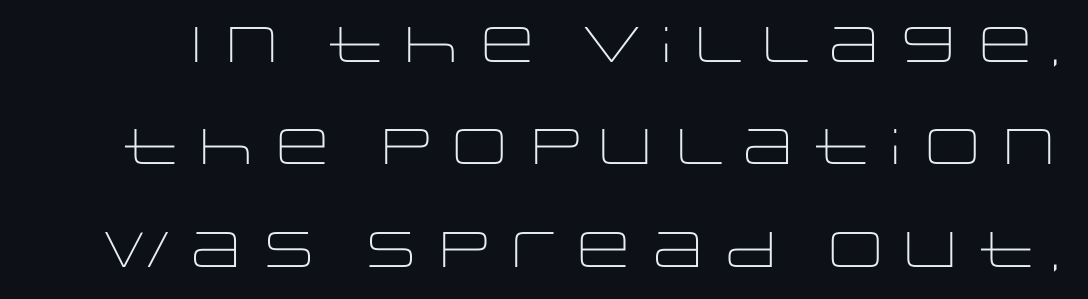
{"serif": "no", "italic": "no", "bold": "no", "weight": "light", "width": "wide", "stroke_contrast": "low", "x_height": "large", "monospaced": "no", "underline": "no", "line_spacing": "loose", "line_spacing_ratio": 2.05, "letter_spacing": "normal", "letter_spacing_em": 0.0, "glyph_px": 50}
